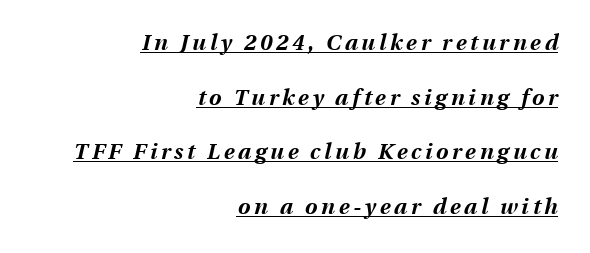
Q: Is the text bold? A: Yes.
Q: Is the text italic (slanted)? A: Yes, it leans right by about 13 degrees.
Q: Is the text underlined? A: Yes.
Q: How is the paragraph aligned? A: Right-aligned.
Q: Is the spacing between lines tight, normal or loose? A: Loose.
